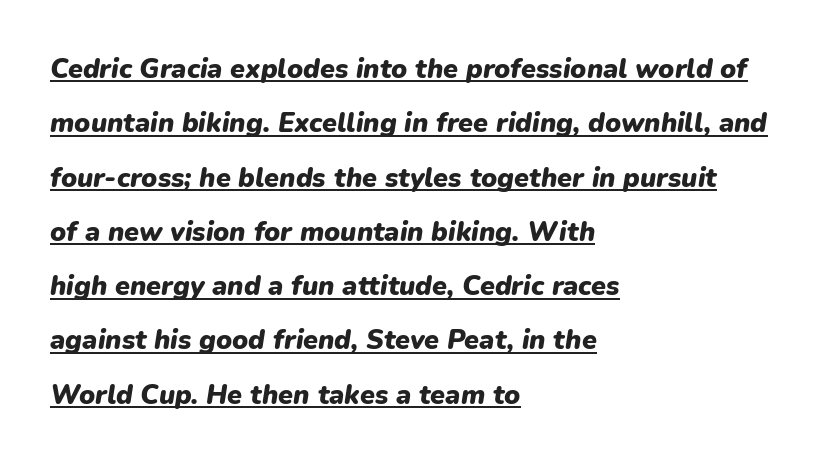
Slanted lettering throughout. In terms of weight, the rendering is a true, heavy bold. Visually the block forms a straight wall on the left and a jagged coastline on the right. Emphasis is given by a line drawn under the lettering. The rendering keeps characters at their native spacing.
